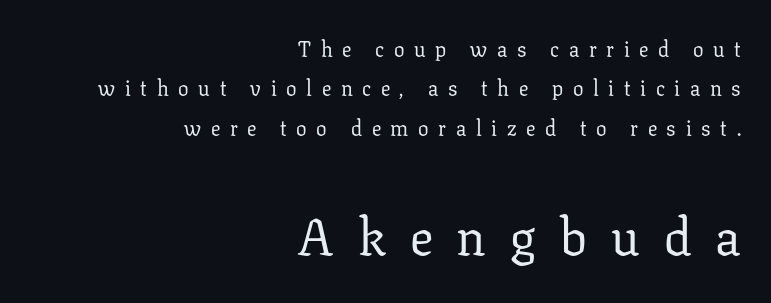
Quick note: underline off. The emphasis by scale lands on block number two, below. The lines are quadded right. Weight class: somewhere from thin through regular. You could only call the tracking loose — the letters float apart. Examine the stroke ends and you'll spot serifs.
